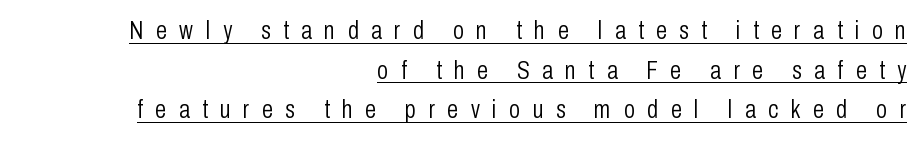
Q: Is the text bold? A: No.
Q: Is the text italic (slanted)? A: No, it is upright.
Q: Is the text underlined? A: Yes.
Q: How is the paragraph aligned? A: Right-aligned.
Q: Is the spacing between letters normal or unusually wide? A: Unusually wide.
Q: Is the spacing between lines tight, normal or loose? A: Normal.
